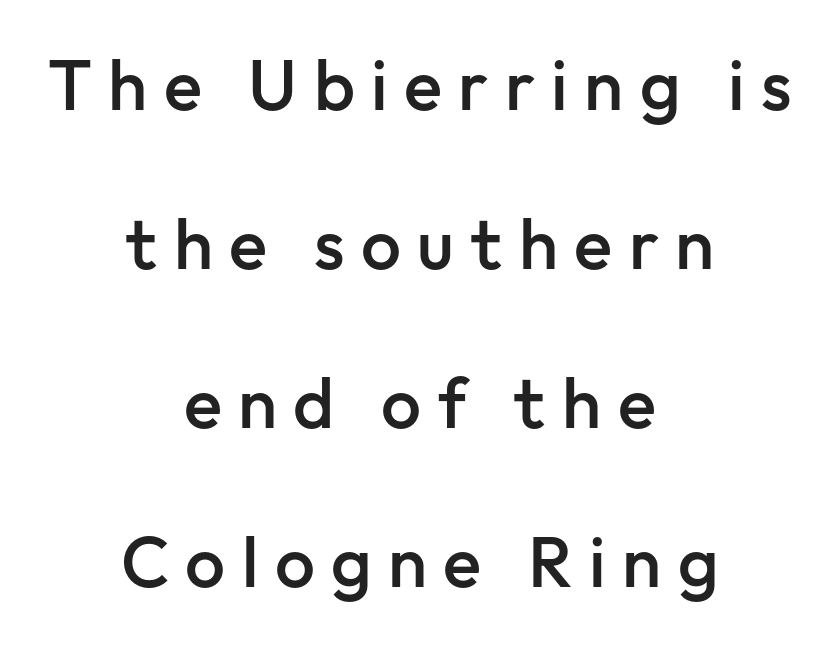
The image shows 71 px semibold sans-serif type, upright; set centered, loose line spacing (2.24x), unusually wide letter spacing (+0.23 em), not underlined; low stroke contrast and a medium x-height.
